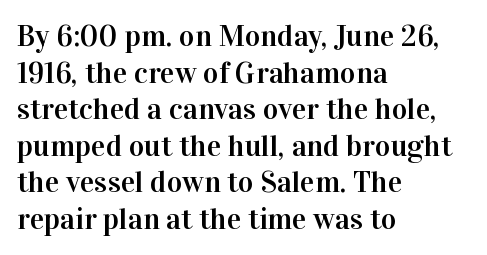
{"serif": "yes", "italic": "no", "width": "normal", "stroke_contrast": "high", "x_height": "medium", "monospaced": "no", "underline": "no", "align": "left", "line_spacing_ratio": 1.22, "letter_spacing": "normal", "letter_spacing_em": 0.0, "glyph_px": 30}
